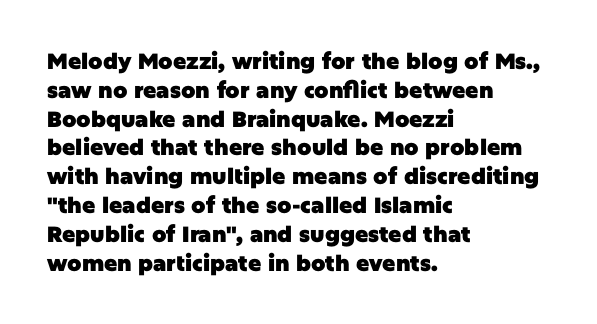
The image shows 22 px bold type, upright; set left-aligned, normal line spacing (1.31x), normal letter spacing, not underlined.
